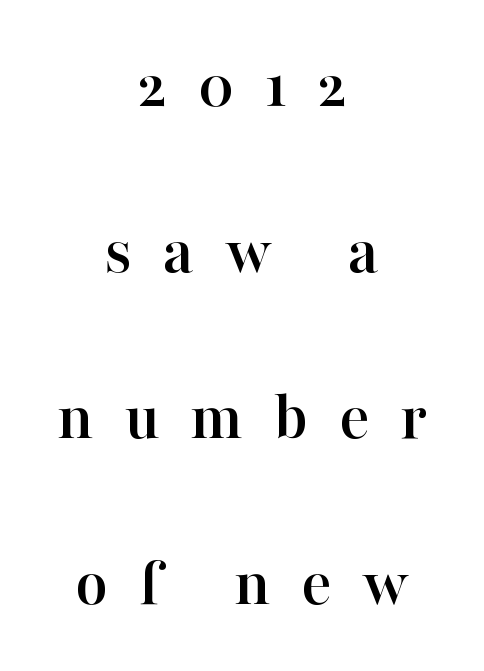
The image shows 70 px serif type, upright; set centered, loose line spacing (2.37x), unusually wide letter spacing (+0.44 em), not underlined; high stroke contrast and a medium x-height.
